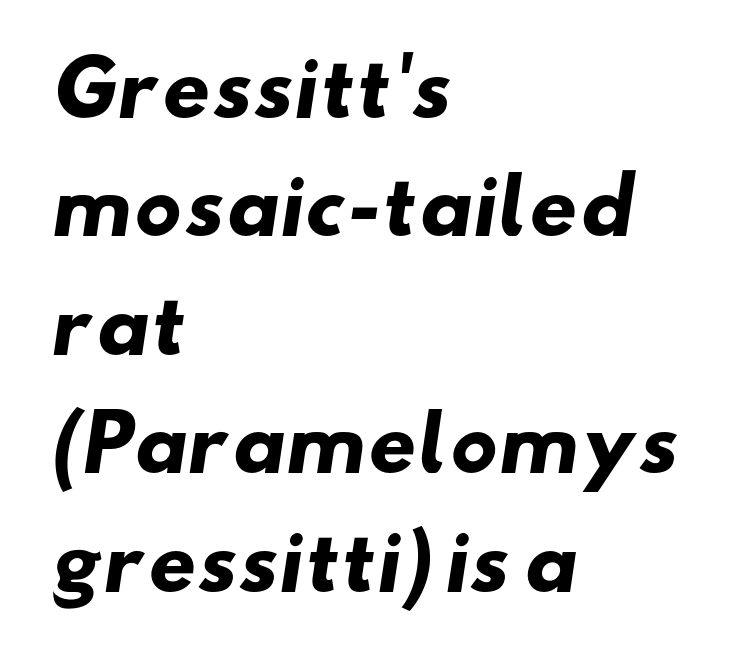
{"serif": "no", "bold": "yes", "weight": "heavy", "width": "wide", "stroke_contrast": "low", "x_height": "small", "monospaced": "no", "underline": "no", "align": "left", "line_spacing": "normal", "line_spacing_ratio": 1.58, "letter_spacing": "normal", "letter_spacing_em": 0.0, "glyph_px": 75}
